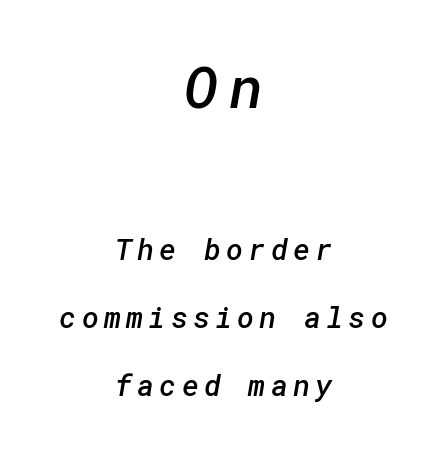
{"serif": "no", "bold": "semi", "weight": "semibold", "width": "normal", "stroke_contrast": "low", "x_height": "medium", "underline": "no", "align": "center", "line_spacing": "loose", "line_spacing_ratio": 2.34, "larger_block": "first", "size_ratio": 2.0, "glyph_px": 58}
